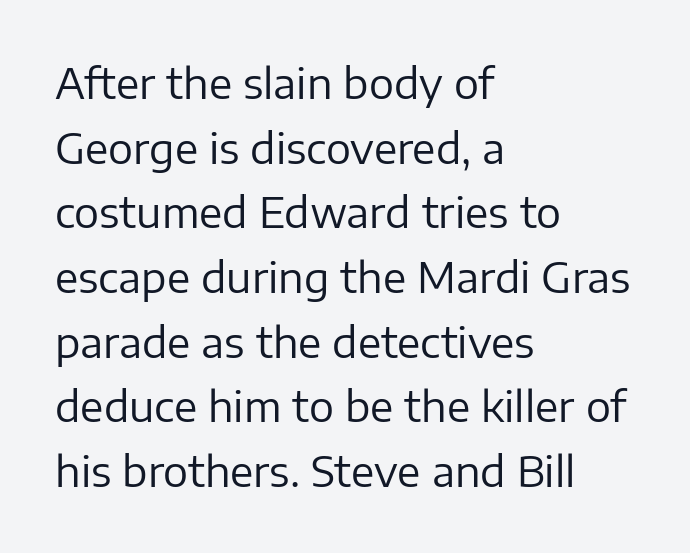
The image shows 42 px regular-weight sans-serif type, upright; set left-aligned, normal line spacing (1.54x), normal letter spacing, not underlined; low stroke contrast and a medium x-height.
